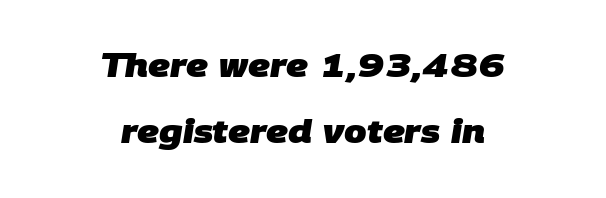
Summary of vertical rhythm: relaxed, with wide interline spacing. On the weight axis this lands at bold, roughly 700. A typesetter would call this zero additional tracking. Underlining? Definitely not there.
